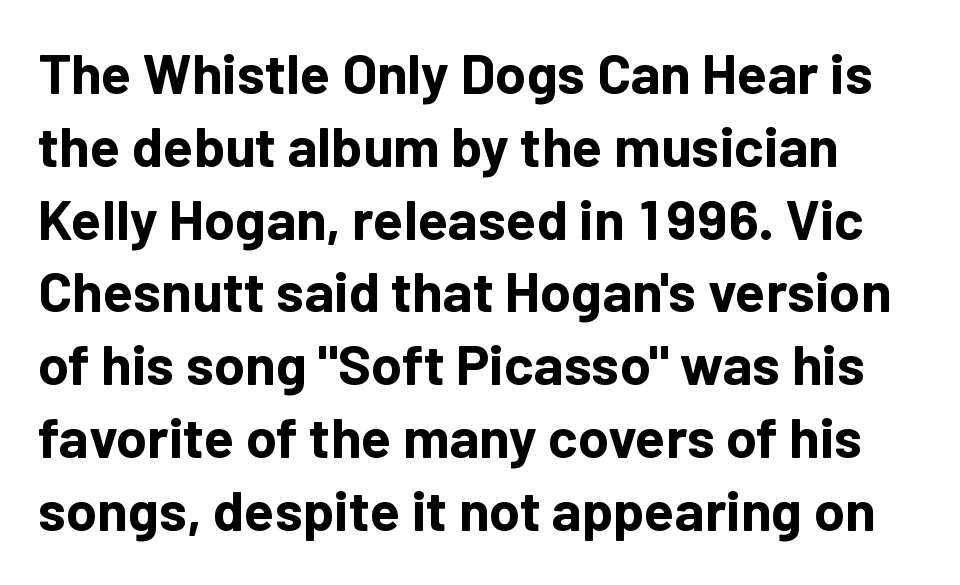
The image shows 56 px bold sans-serif type, upright; set normal line spacing (1.3x), normal letter spacing, not underlined; low stroke contrast and a medium x-height.
